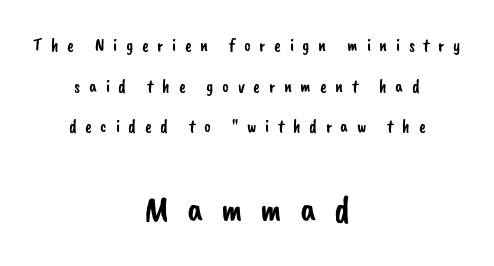
{"serif": "no", "width": "normal", "stroke_contrast": "low", "x_height": "small", "monospaced": "no", "underline": "no", "align": "center", "line_spacing": "loose", "line_spacing_ratio": 2.26, "letter_spacing": "wide", "letter_spacing_em": 0.48, "larger_block": "second", "size_ratio": 2.06, "glyph_px": 37}
